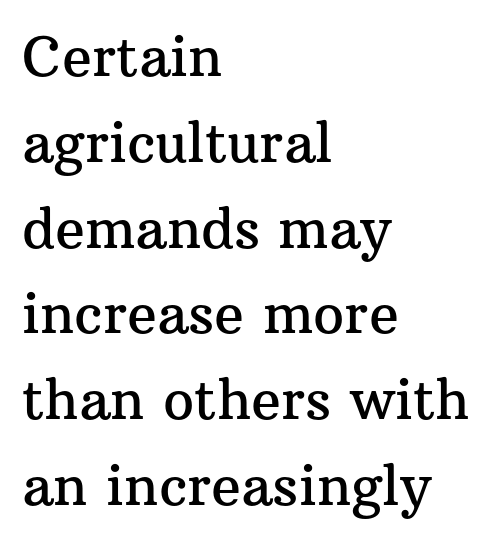
{"serif": "yes", "italic": "no", "width": "normal", "stroke_contrast": "medium", "x_height": "medium", "monospaced": "no", "underline": "no", "align": "left", "line_spacing": "normal", "line_spacing_ratio": 1.56, "letter_spacing": "normal", "letter_spacing_em": 0.0, "glyph_px": 55}
